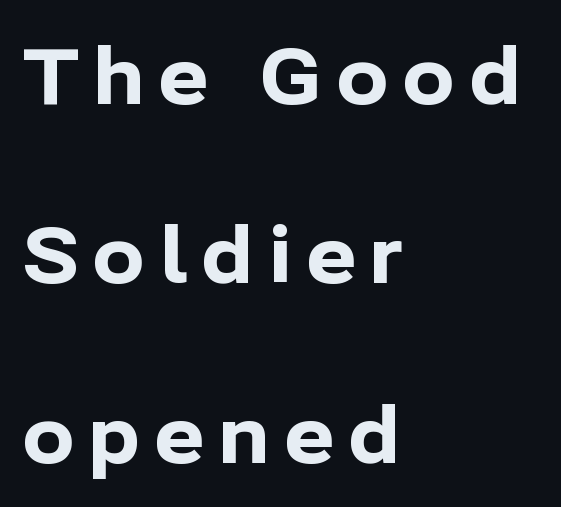
{"serif": "no", "italic": "no", "bold": "yes", "weight": "bold", "width": "normal", "stroke_contrast": "low", "x_height": "medium", "monospaced": "no", "underline": "no", "align": "left", "line_spacing": "loose", "line_spacing_ratio": 2.3, "glyph_px": 78}
